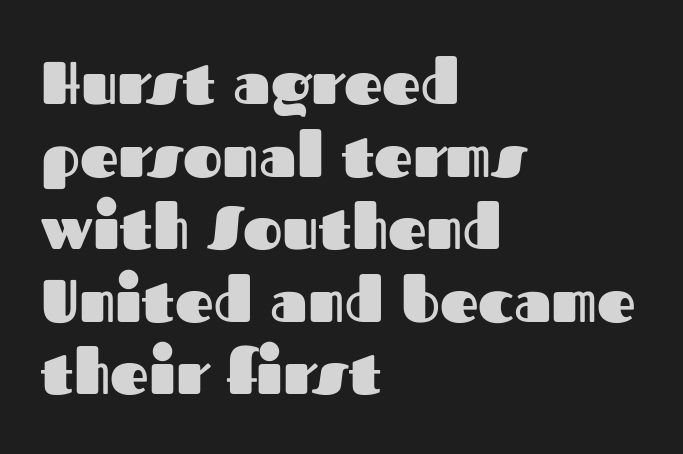
Q: Is the text bold? A: Yes.
Q: Is the text italic (slanted)? A: No, it is upright.
Q: Is the typeface a serif or a sans-serif typeface? A: Sans-serif.
Q: Is the text underlined? A: No.
Q: How is the paragraph aligned? A: Left-aligned.
Q: Is the spacing between letters normal or unusually wide? A: Normal.
Q: Width (condensed, normal, or wide)? A: Normal.
Q: Stroke contrast? A: Medium.
Q: x-height? A: Medium.
Q: Monospaced? A: No.
